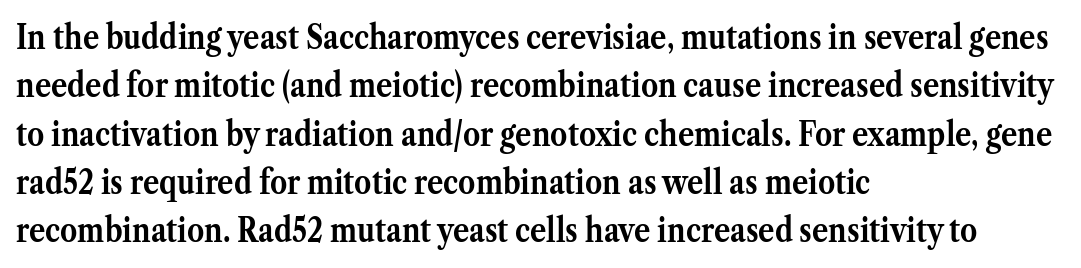
Honestly, there is no underline to notice here at all. Leading: standard. Upright lettering throughout. Compared with an ordinary text face, these strokes are far heavier — a full bold. No extra tracking has been applied to these lines.
